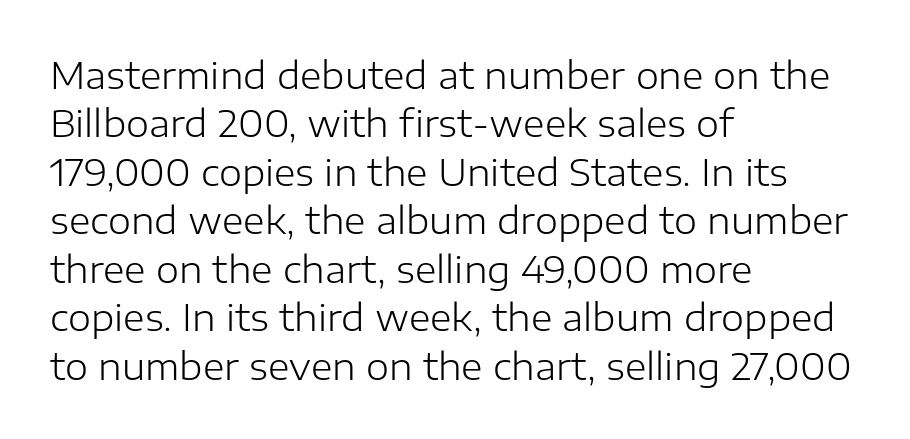
Q: Is the text bold? A: No.
Q: Is the text italic (slanted)? A: No, it is upright.
Q: Is the typeface a serif or a sans-serif typeface? A: Sans-serif.
Q: Is the text underlined? A: No.
Q: How is the paragraph aligned? A: Left-aligned.
Q: Is the spacing between letters normal or unusually wide? A: Normal.
Q: Is the spacing between lines tight, normal or loose? A: Normal.
Q: Width (condensed, normal, or wide)? A: Normal.
Q: Stroke contrast? A: Low.
Q: x-height? A: Medium.
Q: Monospaced? A: No.
